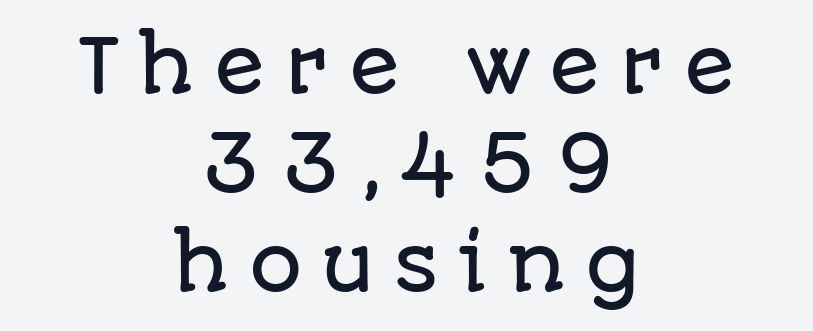
The space directly below the letters is spotless. Where is the straight margin? There isn't one; the lines are centered. The text was rendered using a sans face with plain stroke endings. Does extra space separate the letters? Yes, quite a lot of it.
